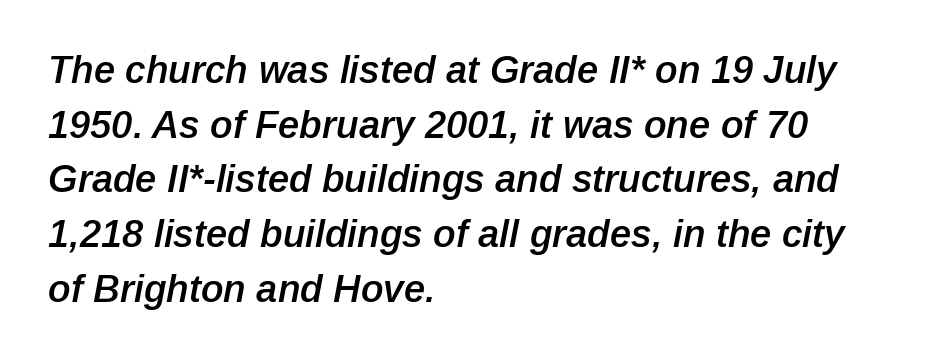
{"italic": "yes", "lean": "right", "slant_degrees": 12, "bold": "semi", "weight": "semibold", "width": "normal", "stroke_contrast": "low", "x_height": "medium", "monospaced": "no", "underline": "no", "align": "left", "line_spacing": "normal", "line_spacing_ratio": 1.44, "letter_spacing": "normal", "letter_spacing_em": 0.0, "glyph_px": 38}
